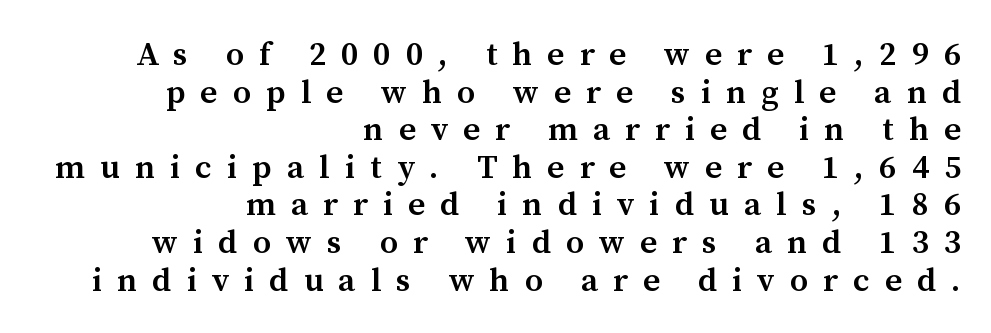
Q: Is the text bold? A: Semi-bold.
Q: Is the text italic (slanted)? A: No, it is upright.
Q: Is the typeface a serif or a sans-serif typeface? A: Serif.
Q: Is the text underlined? A: No.
Q: How is the paragraph aligned? A: Right-aligned.
Q: Is the spacing between letters normal or unusually wide? A: Unusually wide.
Q: Is the spacing between lines tight, normal or loose? A: Tight.
Q: Width (condensed, normal, or wide)? A: Normal.
Q: Stroke contrast? A: Medium.
Q: x-height? A: Medium.
Q: Monospaced? A: No.
